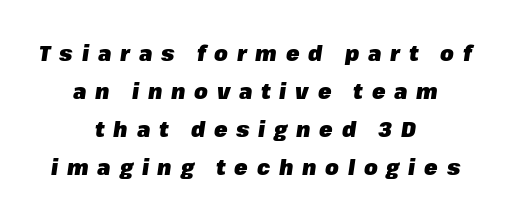
The image shows 22 px bold type, italic (leaning right); set centered, line spacing 1.73x, unusually wide letter spacing (+0.4 em), not underlined.
